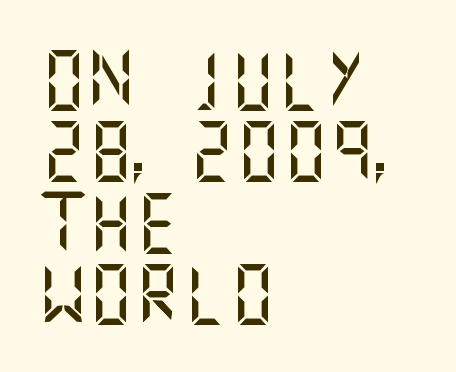
Q: Is the text italic (slanted)? A: No, it is upright.
Q: Is the typeface a serif or a sans-serif typeface? A: Sans-serif.
Q: Is the text underlined? A: No.
Q: How is the paragraph aligned? A: Left-aligned.
Q: Is the spacing between letters normal or unusually wide? A: Normal.
Q: Width (condensed, normal, or wide)? A: Normal.
Q: Stroke contrast? A: Medium.
Q: x-height? A: Large.
